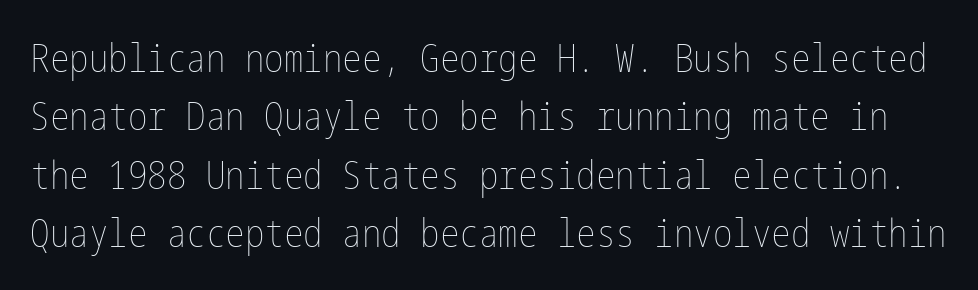
{"italic": "no", "bold": "no", "weight": "thin", "width": "condensed", "stroke_contrast": "low", "x_height": "medium", "underline": "no", "line_spacing": "normal", "line_spacing_ratio": 1.5, "letter_spacing": "normal", "letter_spacing_em": 0.0, "glyph_px": 39}
